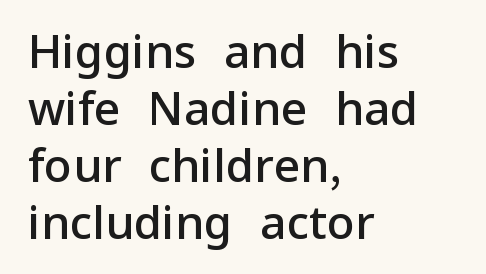
Are there feet on the stems? There aren't — it's a sans. The ragged edge is on the right, which tells us the setting is flush left. The letters sit at their default tracking, neither squeezed nor spread. These words are printed semibold, heavier than regular yet not bold. These lines were composed using upright roman letters. The strip under each line holds only bare page.
